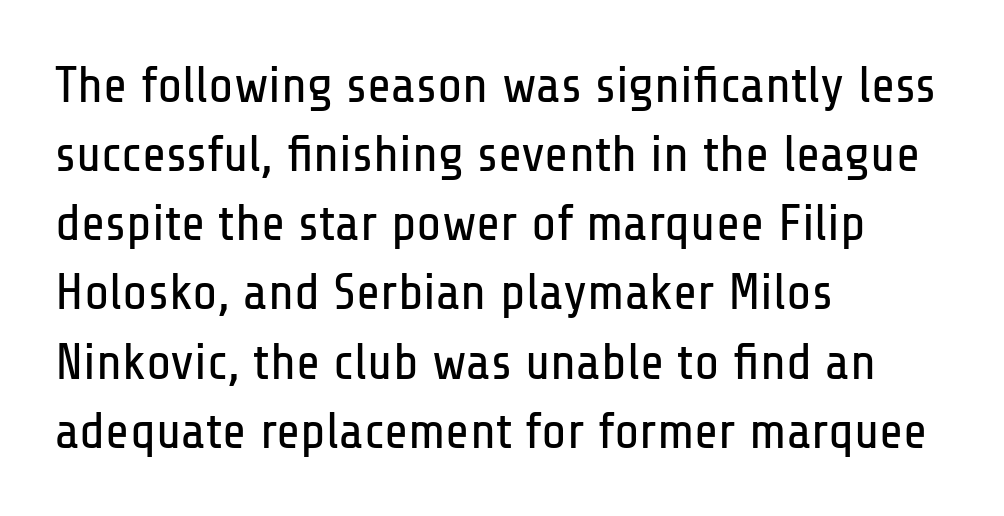
The image shows 52 px regular-weight, condensed sans-serif type, upright; set left-aligned, normal line spacing (1.33x), normal letter spacing, not underlined; low stroke contrast and a medium x-height.
